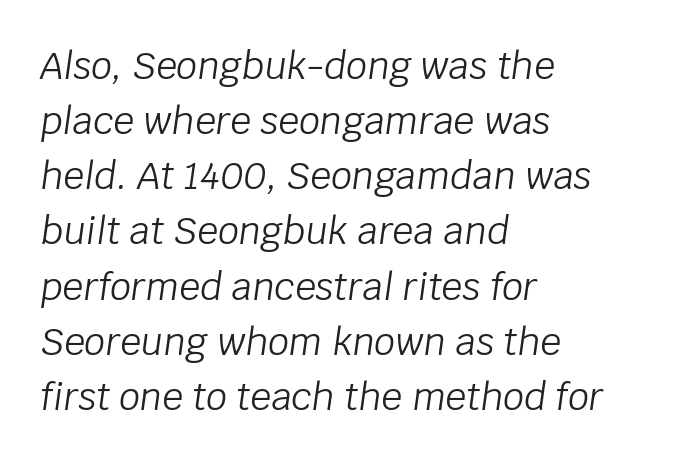
Q: Is the text bold? A: No.
Q: Is the text italic (slanted)? A: Yes, it leans right by about 8 degrees.
Q: Is the text underlined? A: No.
Q: How is the paragraph aligned? A: Left-aligned.
Q: Is the spacing between letters normal or unusually wide? A: Normal.
Q: Is the spacing between lines tight, normal or loose? A: Normal.
Q: Width (condensed, normal, or wide)? A: Normal.
Q: Stroke contrast? A: Low.
Q: x-height? A: Large.
Q: Monospaced? A: No.
